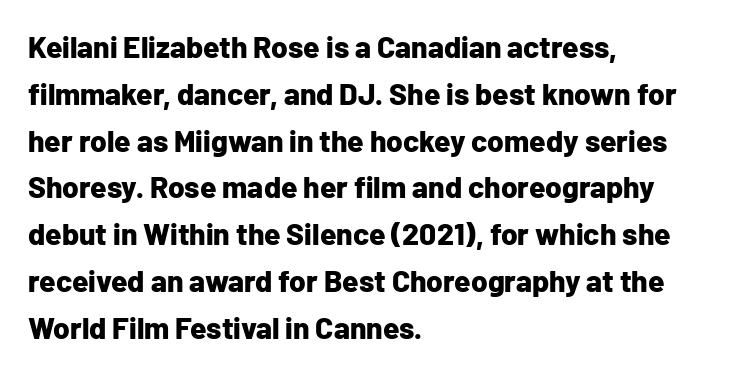
The image shows 30 px bold sans-serif type, upright; set left-aligned, normal line spacing (1.56x), normal letter spacing, not underlined; low stroke contrast and a medium x-height.
